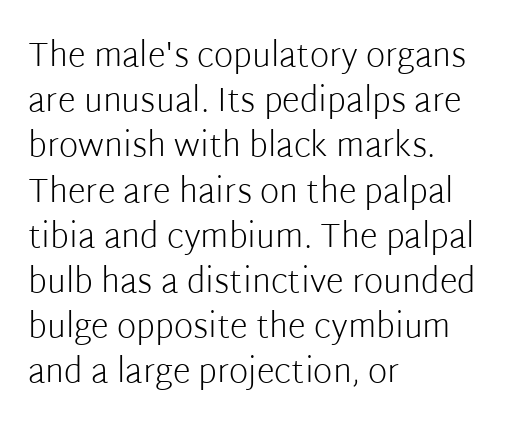
The image shows 33 px light sans-serif type, upright; set left-aligned, normal line spacing (1.37x), normal letter spacing, not underlined; low stroke contrast and a medium x-height.
